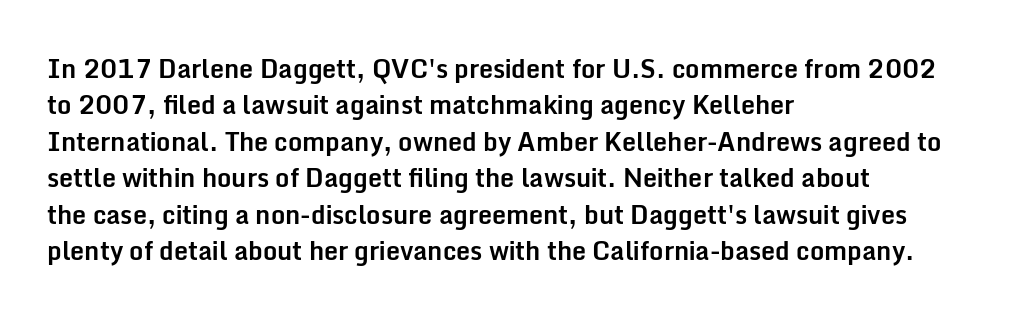
{"italic": "no", "bold": "yes", "underline": "no", "align": "left", "line_spacing": "normal", "line_spacing_ratio": 1.46, "letter_spacing": "normal", "letter_spacing_em": 0.0, "glyph_px": 25}
